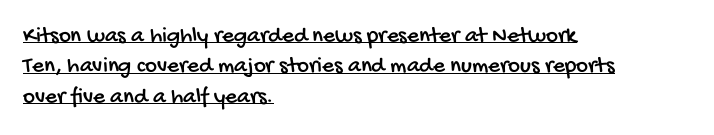
{"underline": "yes", "align": "left", "line_spacing": "normal", "line_spacing_ratio": 1.32, "letter_spacing": "normal", "letter_spacing_em": 0.0, "glyph_px": 23}
